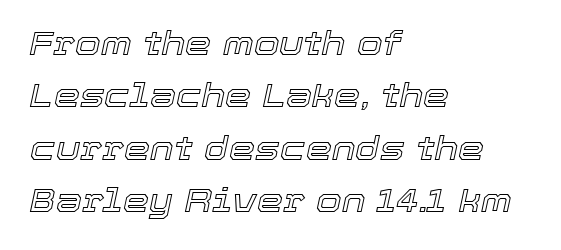
Just letters on the line, the space beneath them empty. Character widths vary here, with narrow letters taking less room than wide ones. The letters are slanted; this is an italic face. In CSS terms this would be text-align: left.
